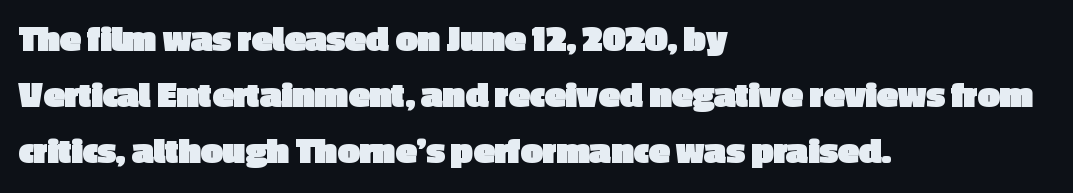
These words are printed bold, with thick strokes throughout. All the whitespace from short lines collects on the right. The letters advance in unequal steps, a hallmark of proportional type. Classification — sans serif. Every character sits straight up, as roman type does. Short note: letters normally spaced.
